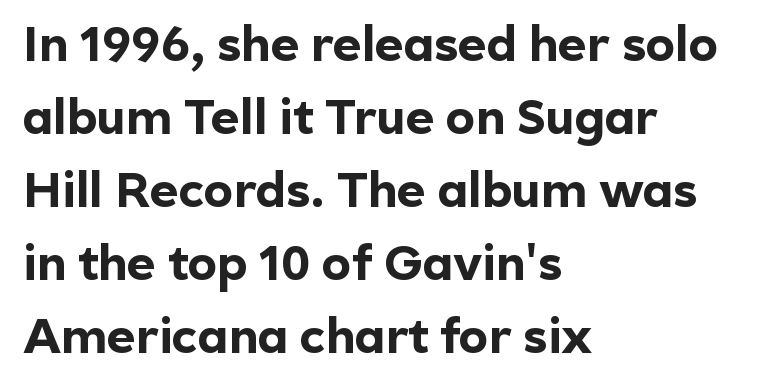
This is the regular roman posture of the typeface. One glance says typical: line gaps are just what's usual. I'd call this a sans setting — the letters go barefoot. A typesetter would call this zero additional tracking.
